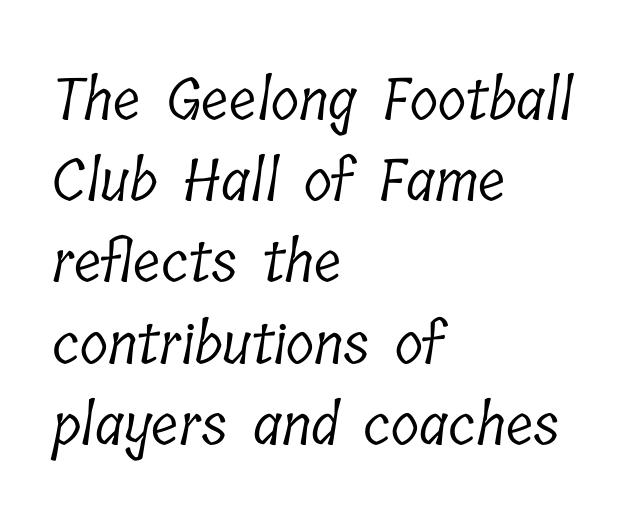
Q: Is the text bold? A: No.
Q: Is the typeface a serif or a sans-serif typeface? A: Serif.
Q: Is the text underlined? A: No.
Q: How is the paragraph aligned? A: Left-aligned.
Q: Is the spacing between letters normal or unusually wide? A: Normal.
Q: Is the spacing between lines tight, normal or loose? A: Normal.
Q: Width (condensed, normal, or wide)? A: Condensed.
Q: Stroke contrast? A: Low.
Q: x-height? A: Medium.
Q: Monospaced? A: No.
